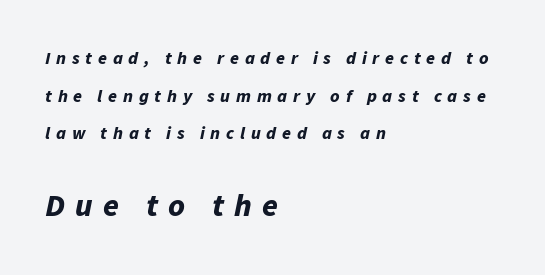
Q: Is the text bold? A: Yes.
Q: Is the text italic (slanted)? A: Yes, it leans right by about 11 degrees.
Q: Is the text underlined? A: No.
Q: How is the paragraph aligned? A: Left-aligned.
Q: Is the spacing between letters normal or unusually wide? A: Unusually wide.
Q: Is the spacing between lines tight, normal or loose? A: Loose.
Q: Which block of text is set in a larger size, the first (top) or the second (bottom)? A: The second (bottom) one.
Q: Width (condensed, normal, or wide)? A: Normal.
Q: Stroke contrast? A: Low.
Q: x-height? A: Medium.
Q: Monospaced? A: No.
